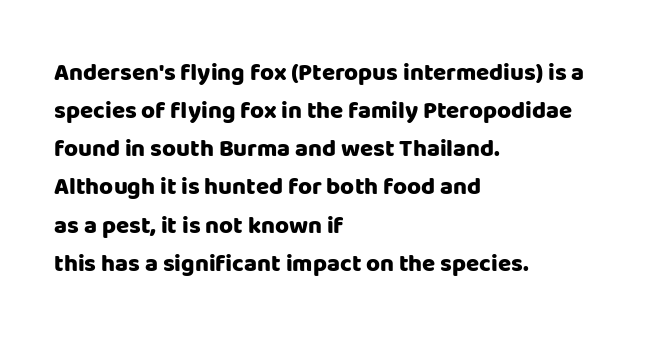
Any mark beneath the type? The region is blank. The letters stand upright; this is a roman face. The type is set solid horizontally, with unmodified tracking. Which margin do the lines hug? The left one — the right edge is uneven. The rendering uses a bold face; every stroke is thick and dark.
